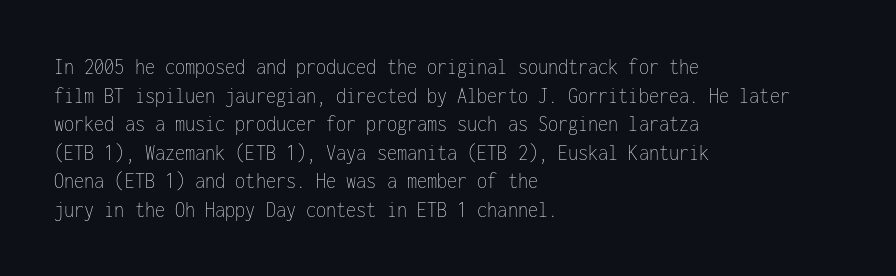
Beneath every word, the page is bare. On a weight scale, this lands at 450 or below. Look at the tracking — it's just the regular setting, nothing added. The typesetter chose a ragged-right arrangement here. Upright lettering throughout.
